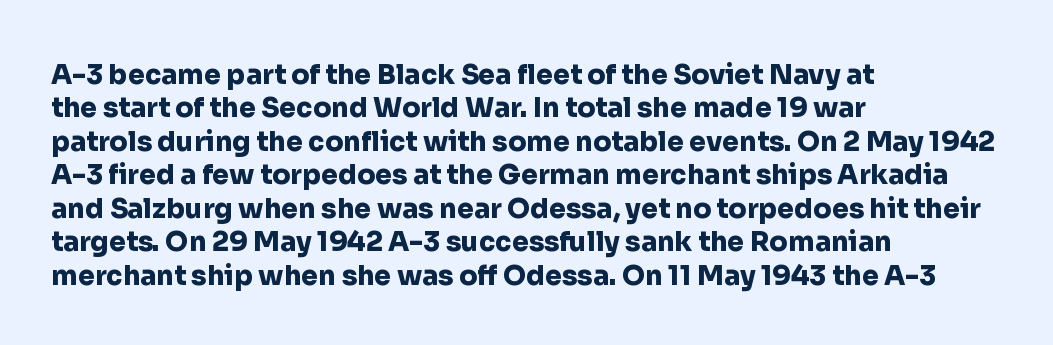
The image shows 27 px bold type, upright; set left-aligned, line spacing 1.24x, normal letter spacing, not underlined.
